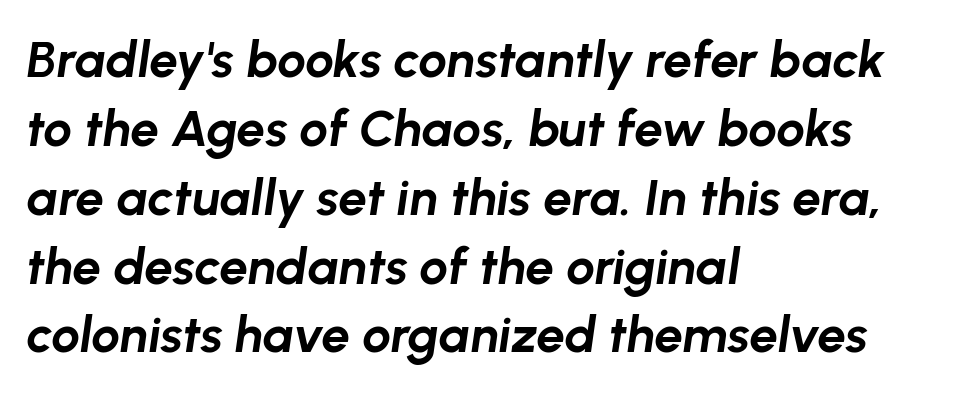
{"italic": "yes", "lean": "right", "slant_degrees": 8, "bold": "yes", "weight": "bold", "width": "normal", "stroke_contrast": "low", "x_height": "medium", "monospaced": "no", "underline": "no", "align": "left", "line_spacing": "normal", "line_spacing_ratio": 1.35, "letter_spacing": "normal", "letter_spacing_em": 0.0, "glyph_px": 51}
